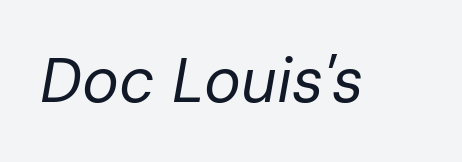
Q: Is the text bold? A: No.
Q: Is the text italic (slanted)? A: Yes, it leans right by about 10 degrees.
Q: Is the text underlined? A: No.
Q: Is the spacing between letters normal or unusually wide? A: Normal.
Q: Width (condensed, normal, or wide)? A: Normal.
Q: Stroke contrast? A: Low.
Q: x-height? A: Medium.
Q: Monospaced? A: No.
